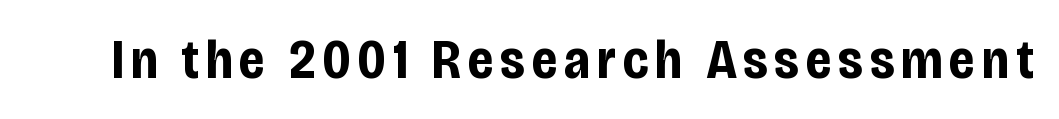
Q: Is the text bold? A: Yes.
Q: Is the text italic (slanted)? A: No, it is upright.
Q: Is the typeface a serif or a sans-serif typeface? A: Sans-serif.
Q: Is the text underlined? A: No.
Q: Width (condensed, normal, or wide)? A: Condensed.
Q: Stroke contrast? A: Low.
Q: x-height? A: Large.
Q: Monospaced? A: No.
